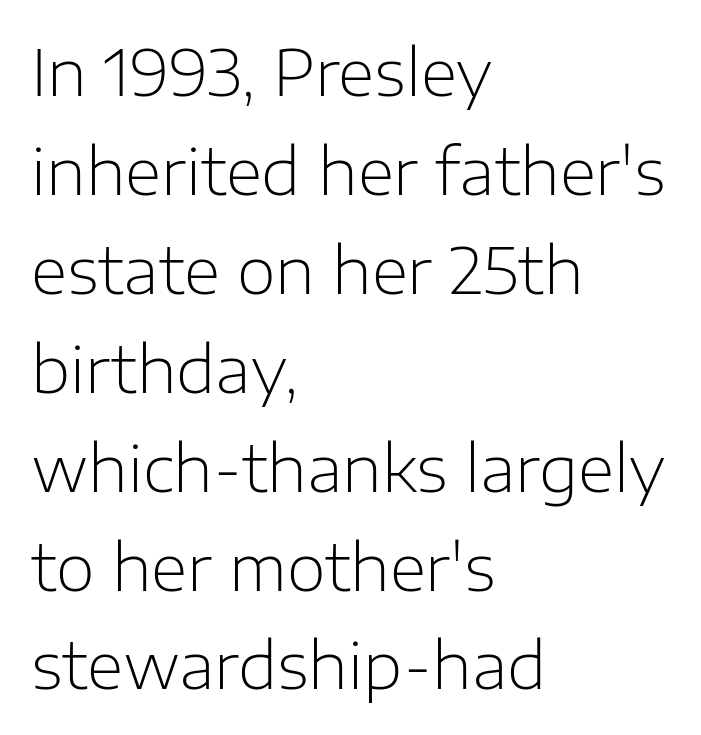
The image shows 63 px light sans-serif type, upright; set left-aligned, normal line spacing (1.57x), normal letter spacing, not underlined; low stroke contrast and a medium x-height.
